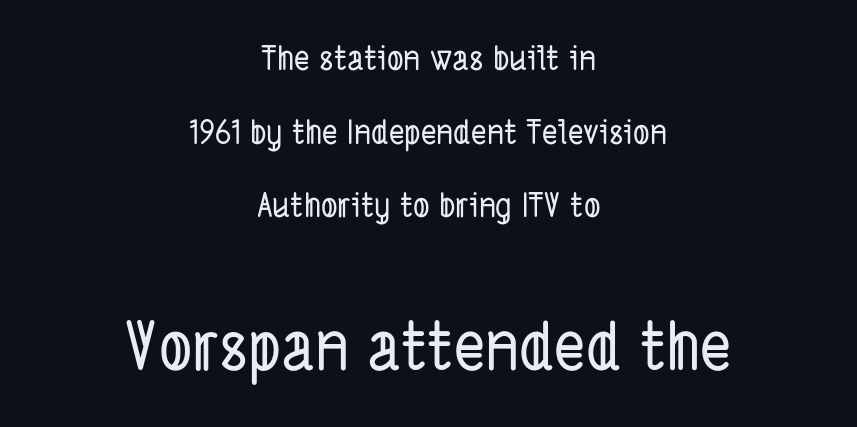
Observe the absence of serifs on each vertical stroke in this sample. Small over large — that's the arrangement of the two blocks here. The words here are not underlined. The passage shown is typed in a proportional face where columns would drift. One-word summary of the alignment: center. Students, observe: this is what heavily led, spacious text looks like.
